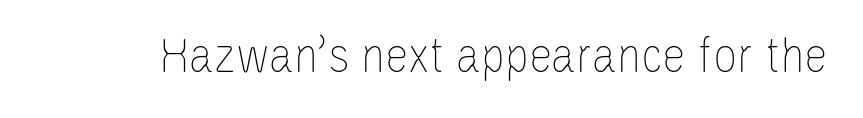
No chunkiness to these letters — they're not bold. Ordinary non-slanted type is in use. Each letter keeps its own natural width here, so spacing adapts to shape. Inter-character spacing is left at the font's built-in metrics. The string is rendered with underlining switched off.
